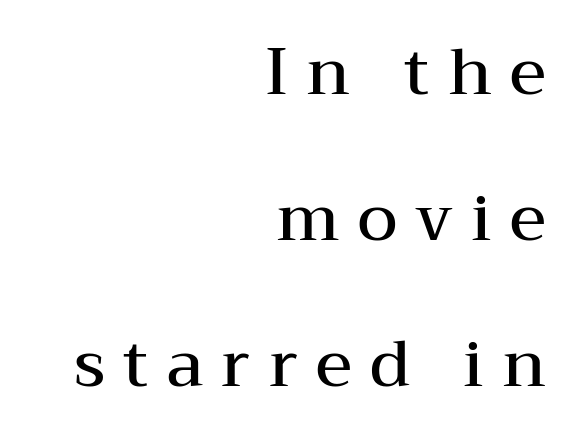
{"serif": "yes", "italic": "no", "bold": "semi", "weight": "semibold", "width": "wide", "stroke_contrast": "medium", "x_height": "medium", "monospaced": "no", "underline": "no", "align": "right", "line_spacing": "loose", "line_spacing_ratio": 2.25, "letter_spacing": "wide", "letter_spacing_em": 0.28, "glyph_px": 65}
